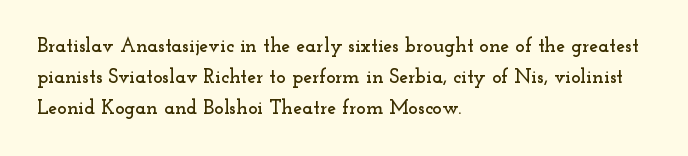
Q: Is the text italic (slanted)? A: No, it is upright.
Q: Is the text underlined? A: No.
Q: How is the paragraph aligned? A: Left-aligned.
Q: Is the spacing between letters normal or unusually wide? A: Normal.
Q: Is the spacing between lines tight, normal or loose? A: Normal.
